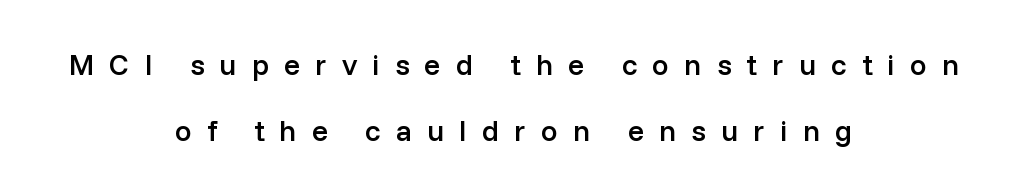
The passage shown is typed in a proportional face where columns would drift. The rendering uses a large line-height, opening up the rows. Decoration check: the copy has no underline. Check where the strokes stop: nothing finishes them off — pure sans. Caption: multi-line text, centered on the measure.
